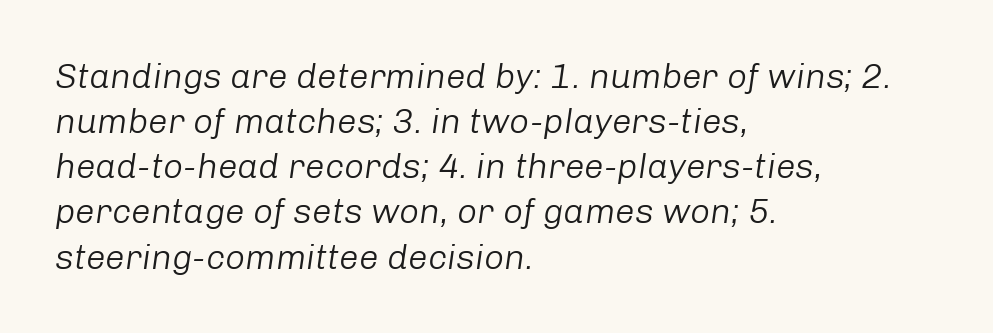
{"italic": "yes", "lean": "right", "slant_degrees": 8, "bold": "no", "weight": "light", "width": "normal", "stroke_contrast": "low", "x_height": "medium", "monospaced": "no", "underline": "no", "align": "left", "line_spacing": "normal", "line_spacing_ratio": 1.29, "letter_spacing": "normal", "letter_spacing_em": 0.0, "glyph_px": 35}
